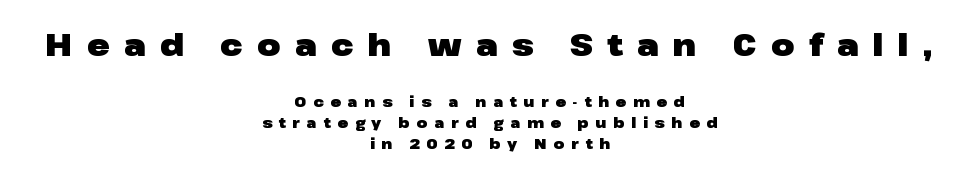
Does the leading feel generous? No, just average. Compared with a flush-left layout, this one balances lines on the center instead. Compare the two chunks: the upper has the greater cap height. Heavy, bold letterforms. Rule under the text: the space is simply empty.
